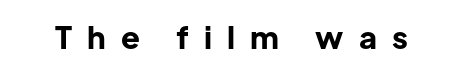
Q: Is the text bold? A: Yes.
Q: Is the text italic (slanted)? A: No, it is upright.
Q: Is the typeface a serif or a sans-serif typeface? A: Sans-serif.
Q: Is the text underlined? A: No.
Q: Is the spacing between letters normal or unusually wide? A: Unusually wide.
Q: Width (condensed, normal, or wide)? A: Normal.
Q: Stroke contrast? A: Low.
Q: x-height? A: Medium.
Q: Monospaced? A: No.
